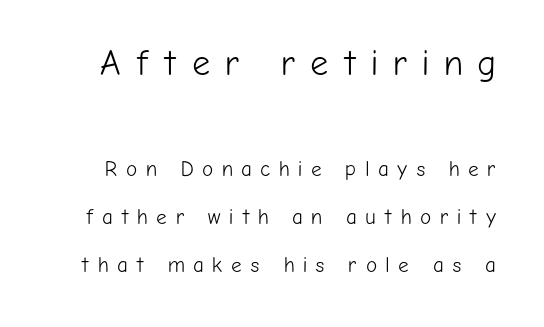
Q: Is the text bold? A: No.
Q: Is the text italic (slanted)? A: No, it is upright.
Q: Is the typeface a serif or a sans-serif typeface? A: Sans-serif.
Q: Is the text underlined? A: No.
Q: Is the spacing between letters normal or unusually wide? A: Unusually wide.
Q: Is the spacing between lines tight, normal or loose? A: Loose.
Q: Which block of text is set in a larger size, the first (top) or the second (bottom)? A: The first (top) one.
Q: Width (condensed, normal, or wide)? A: Normal.
Q: Stroke contrast? A: Low.
Q: x-height? A: Medium.
Q: Monospaced? A: No.
